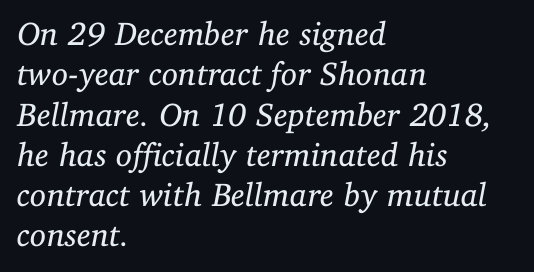
Q: Is the text bold? A: No.
Q: Is the text italic (slanted)? A: Yes, it leans right by about 11 degrees.
Q: Is the typeface a serif or a sans-serif typeface? A: Serif.
Q: Is the text underlined? A: No.
Q: How is the paragraph aligned? A: Left-aligned.
Q: Is the spacing between letters normal or unusually wide? A: Normal.
Q: Width (condensed, normal, or wide)? A: Normal.
Q: Stroke contrast? A: Low.
Q: x-height? A: Medium.
Q: Monospaced? A: No.
